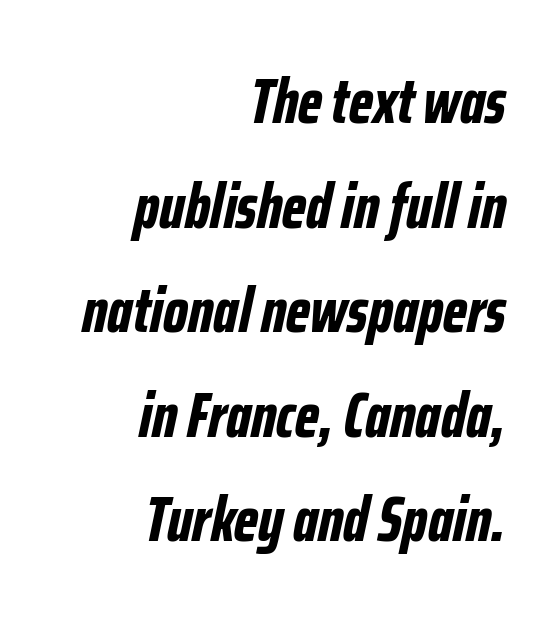
Q: Is the text bold? A: Yes.
Q: Is the text italic (slanted)? A: Yes, it leans right by about 12 degrees.
Q: Is the text underlined? A: No.
Q: How is the paragraph aligned? A: Right-aligned.
Q: Is the spacing between letters normal or unusually wide? A: Normal.
Q: Is the spacing between lines tight, normal or loose? A: Normal.
Q: Width (condensed, normal, or wide)? A: Condensed.
Q: Stroke contrast? A: Low.
Q: x-height? A: Medium.
Q: Monospaced? A: No.
